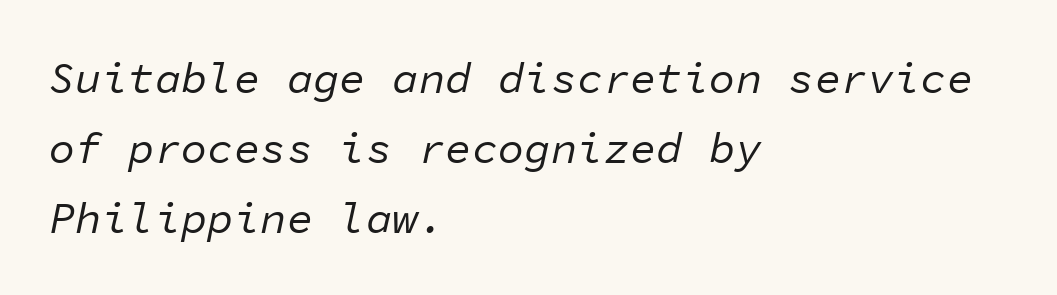
Q: Is the text bold? A: No.
Q: Is the text italic (slanted)? A: Yes, it leans right by about 11 degrees.
Q: Is the text underlined? A: No.
Q: How is the paragraph aligned? A: Left-aligned.
Q: Is the spacing between letters normal or unusually wide? A: Normal.
Q: Is the spacing between lines tight, normal or loose? A: Normal.
Q: Width (condensed, normal, or wide)? A: Normal.
Q: Stroke contrast? A: Low.
Q: x-height? A: Medium.
Q: Monospaced? A: Yes.
